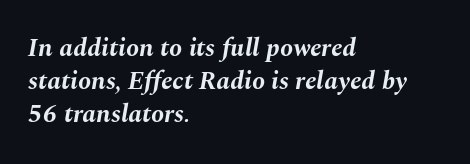
Q: Is the text bold? A: Yes.
Q: Is the text italic (slanted)? A: Yes, it leans right by about 10 degrees.
Q: Is the text underlined? A: No.
Q: How is the paragraph aligned? A: Left-aligned.
Q: Is the spacing between letters normal or unusually wide? A: Normal.
Q: Is the spacing between lines tight, normal or loose? A: Normal.
